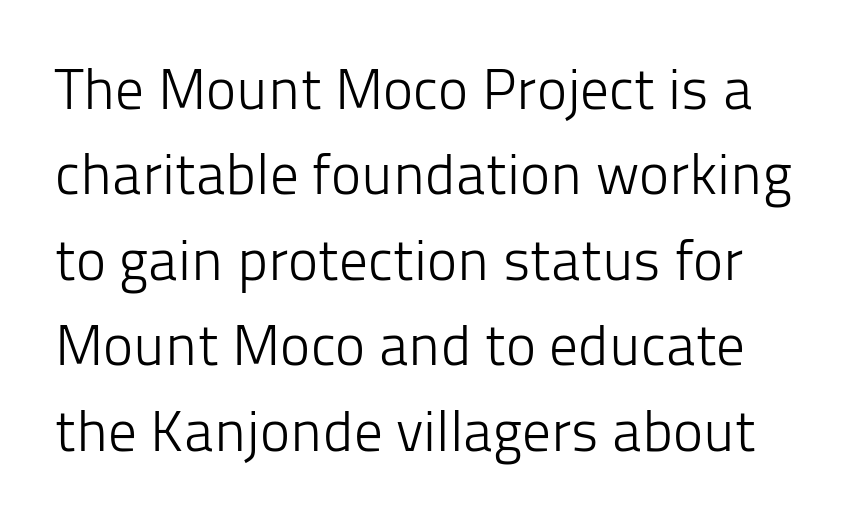
In terms of posture, this sample is upright. The text was rendered using a sans face with plain stroke endings. Here the glyphs are tracked normally, forming tight word shapes. You could not count columns in this text — the font is proportionally spaced. The font sits on the lighter half of the weight spectrum, regular included.
